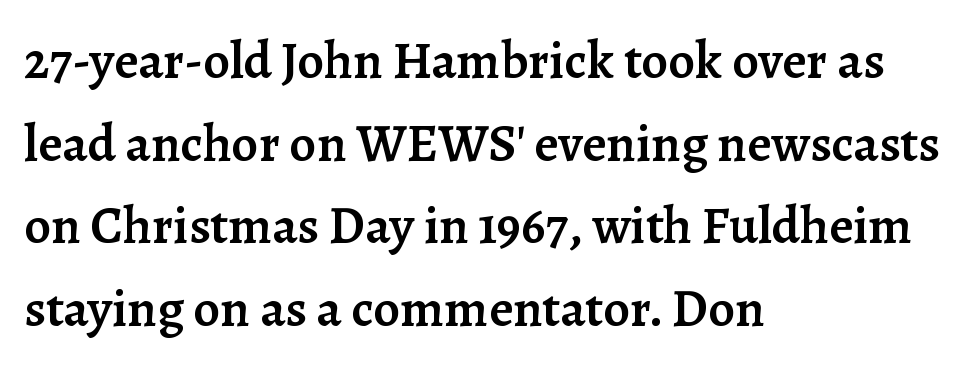
Q: Is the text bold? A: Semi-bold.
Q: Is the text italic (slanted)? A: No, it is upright.
Q: Is the typeface a serif or a sans-serif typeface? A: Serif.
Q: Is the text underlined? A: No.
Q: How is the paragraph aligned? A: Left-aligned.
Q: Is the spacing between letters normal or unusually wide? A: Normal.
Q: Is the spacing between lines tight, normal or loose? A: Normal.
Q: Width (condensed, normal, or wide)? A: Normal.
Q: Stroke contrast? A: Low.
Q: x-height? A: Medium.
Q: Monospaced? A: No.
